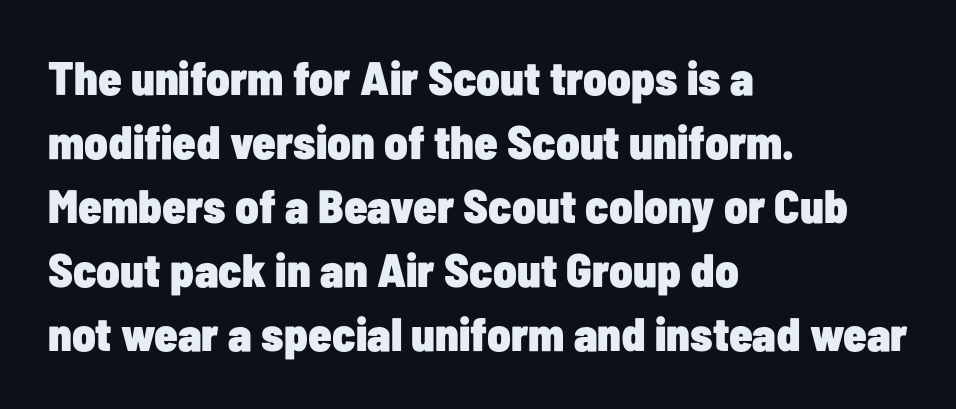
Reading down the block, your eye returns to a fixed left position each line. If you drew a line through each stem, it would be perfectly vertical. The face used here is proportionally spaced, like ordinary book or web type. This rendering leaves character spacing at its baseline value.
